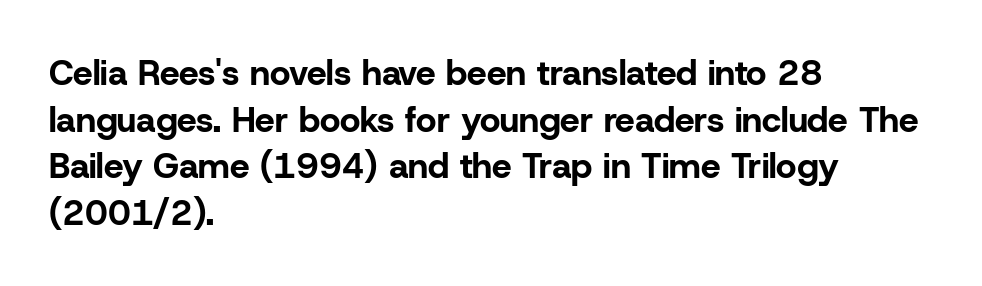
{"serif": "no", "italic": "no", "bold": "yes", "weight": "bold", "width": "normal", "stroke_contrast": "low", "x_height": "medium", "monospaced": "no", "underline": "no", "align": "left", "line_spacing": "normal", "line_spacing_ratio": 1.33, "letter_spacing": "normal", "letter_spacing_em": 0.0, "glyph_px": 35}
